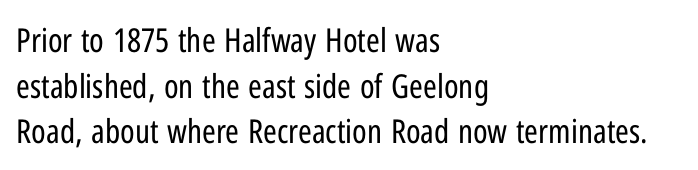
Check the space under the baseline: it is left empty. Line spacing here is normal. The letters look calm and open, with moderate or lighter stems. The glyphs in this specimen are sans serif. Here the designer chose a conventional face with non-uniform glyph widths.
